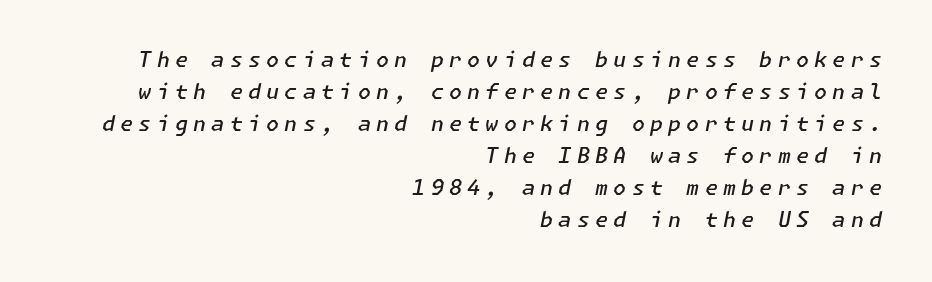
{"italic": "yes", "lean": "right", "slant_degrees": 11, "bold": "semi", "underline": "no", "align": "right", "line_spacing": "normal", "line_spacing_ratio": 1.52, "letter_spacing": "wide", "letter_spacing_em": 0.25, "glyph_px": 21}
